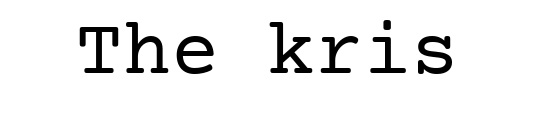
The image shows 80 px regular-weight serif type, upright; set normal letter spacing, not underlined; low stroke contrast and a medium x-height.
